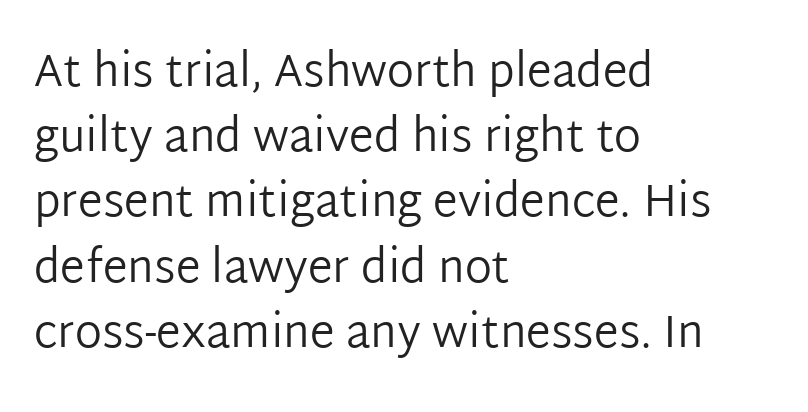
{"serif": "no", "italic": "no", "bold": "no", "weight": "regular", "width": "normal", "stroke_contrast": "low", "x_height": "medium", "monospaced": "no", "underline": "no", "align": "left", "line_spacing": "normal", "line_spacing_ratio": 1.45, "letter_spacing": "normal", "letter_spacing_em": 0.0, "glyph_px": 45}
